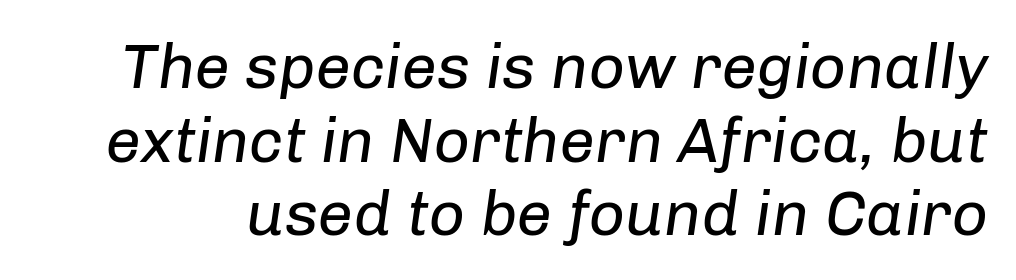
The image shows 63 px regular-weight type, italic (leaning right); set line spacing 1.17x, normal letter spacing, not underlined; low stroke contrast and a medium x-height.
